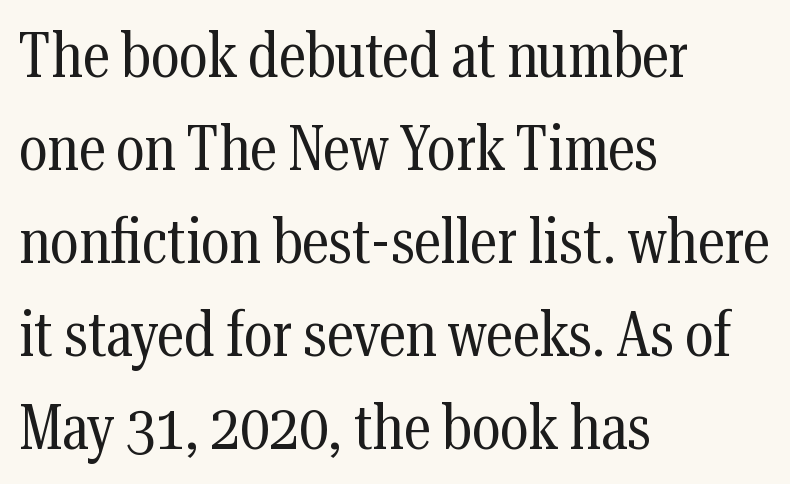
These lines are composed in type with serifs. The zone under the glyphs is completely vacant. Visually the block forms a straight wall on the left and a jagged coastline on the right. Note the varied advance widths — an 'i' is clearly narrower than an 'm'.
